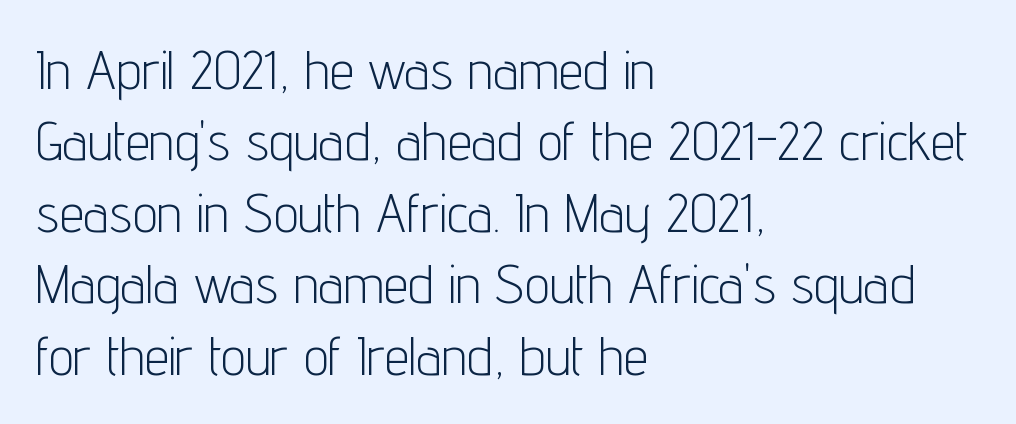
{"serif": "no", "italic": "no", "bold": "no", "weight": "light", "width": "condensed", "stroke_contrast": "low", "x_height": "medium", "monospaced": "no", "underline": "no", "align": "left", "line_spacing": "normal", "line_spacing_ratio": 1.3, "letter_spacing": "normal", "letter_spacing_em": 0.0, "glyph_px": 55}
